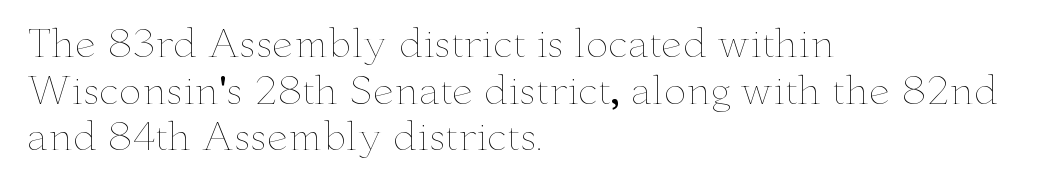
{"italic": "no", "bold": "no", "weight": "thin", "width": "wide", "stroke_contrast": "low", "x_height": "small", "monospaced": "no", "underline": "no", "align": "left", "line_spacing_ratio": 1.23, "letter_spacing": "normal", "letter_spacing_em": 0.0, "glyph_px": 38}
